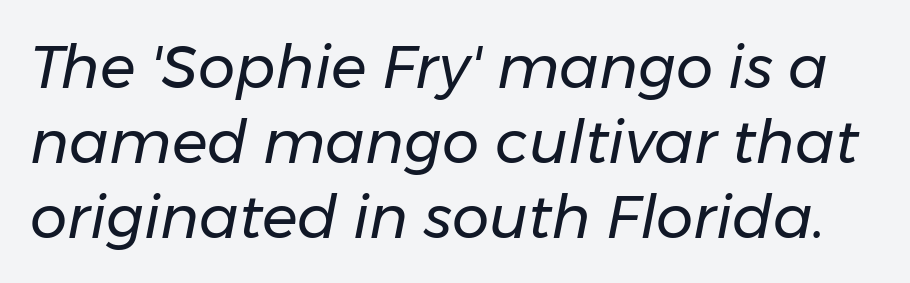
The image shows 59 px regular-weight type, italic (leaning right); set normal line spacing (1.27x), normal letter spacing, not underlined; low stroke contrast and a medium x-height.
